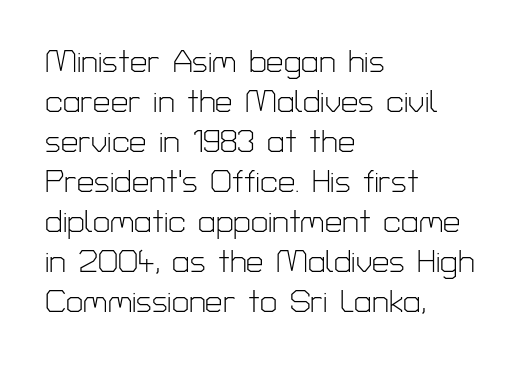
The image shows 31 px light sans-serif type, upright; set left-aligned, normal line spacing (1.29x), normal letter spacing, not underlined; low stroke contrast and a medium x-height.
